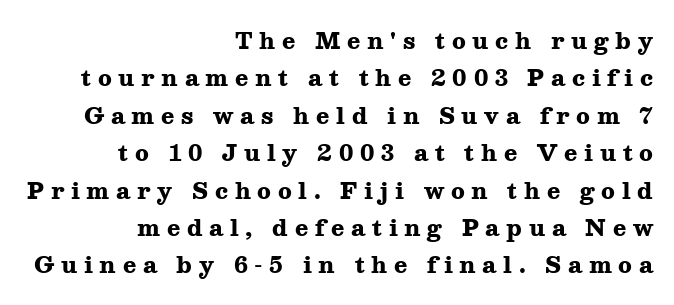
Q: Is the text bold? A: Yes.
Q: Is the text italic (slanted)? A: No, it is upright.
Q: Is the text underlined? A: No.
Q: How is the paragraph aligned? A: Right-aligned.
Q: Is the spacing between letters normal or unusually wide? A: Unusually wide.
Q: Is the spacing between lines tight, normal or loose? A: Normal.
